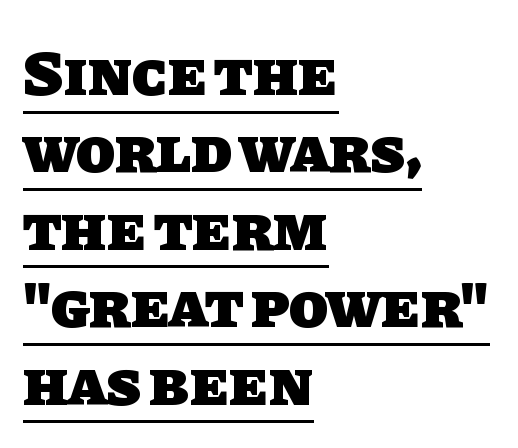
The image shows 64 px heavy sans-serif type; set left-aligned, line spacing 1.21x, normal letter spacing, underlined; low stroke contrast and a large x-height.
